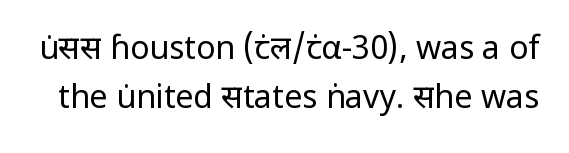
{"serif": "no", "italic": "no", "bold": "no", "weight": "regular", "width": "normal", "stroke_contrast": "low", "x_height": "medium", "monospaced": "no", "underline": "no", "line_spacing": "normal", "line_spacing_ratio": 1.54, "letter_spacing": "normal", "letter_spacing_em": 0.0, "glyph_px": 32}
